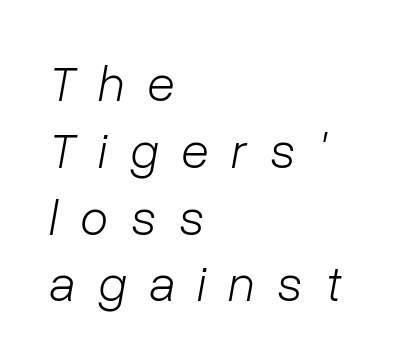
Q: Is the text bold? A: No.
Q: Is the text italic (slanted)? A: Yes, it leans right by about 10 degrees.
Q: Is the text underlined? A: No.
Q: How is the paragraph aligned? A: Left-aligned.
Q: Is the spacing between letters normal or unusually wide? A: Unusually wide.
Q: Is the spacing between lines tight, normal or loose? A: Normal.
Q: Width (condensed, normal, or wide)? A: Normal.
Q: Stroke contrast? A: Low.
Q: x-height? A: Medium.
Q: Monospaced? A: No.
